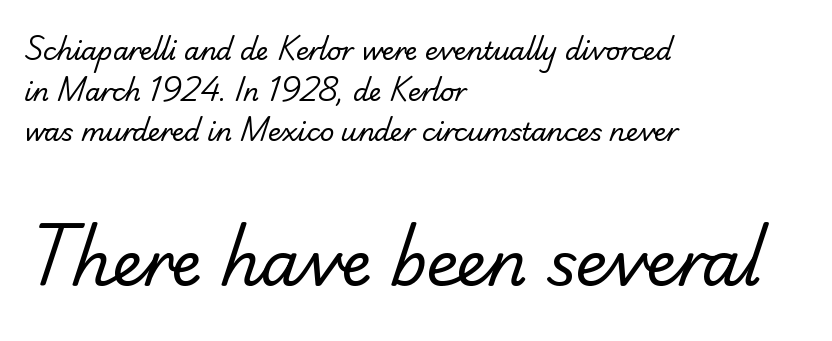
Q: Is the text bold? A: No.
Q: Is the typeface a serif or a sans-serif typeface? A: Sans-serif.
Q: Is the text underlined? A: No.
Q: How is the paragraph aligned? A: Left-aligned.
Q: Is the spacing between letters normal or unusually wide? A: Normal.
Q: Is the spacing between lines tight, normal or loose? A: Normal.
Q: Which block of text is set in a larger size, the first (top) or the second (bottom)? A: The second (bottom) one.
Q: Width (condensed, normal, or wide)? A: Normal.
Q: Stroke contrast? A: Low.
Q: x-height? A: Small.
Q: Monospaced? A: No.
